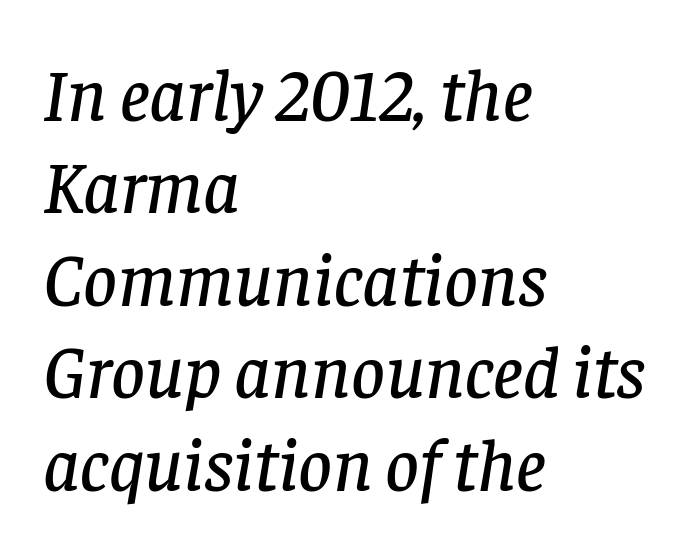
The image shows 74 px serif type, italic (leaning right); set left-aligned, normal line spacing (1.25x), normal letter spacing, not underlined; low stroke contrast and a large x-height.
